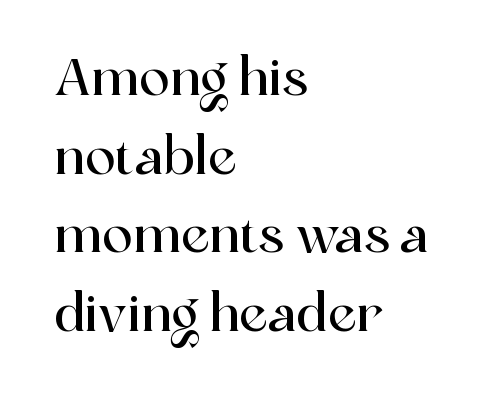
Q: Is the text italic (slanted)? A: No, it is upright.
Q: Is the typeface a serif or a sans-serif typeface? A: Serif.
Q: Is the text underlined? A: No.
Q: How is the paragraph aligned? A: Left-aligned.
Q: Is the spacing between letters normal or unusually wide? A: Normal.
Q: Is the spacing between lines tight, normal or loose? A: Normal.
Q: Width (condensed, normal, or wide)? A: Normal.
Q: x-height? A: Medium.
Q: Monospaced? A: No.
